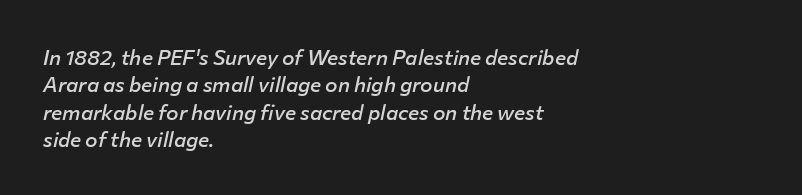
Designer's note — italics engaged. These words are printed semibold, heavier than regular yet not bold. Casual observation: everything's shoved over to the left. The passage shown stacks its lines at a standard gap. Glance below the letters and you will spot only blank space. The letters sit at their default tracking, neither squeezed nor spread.
